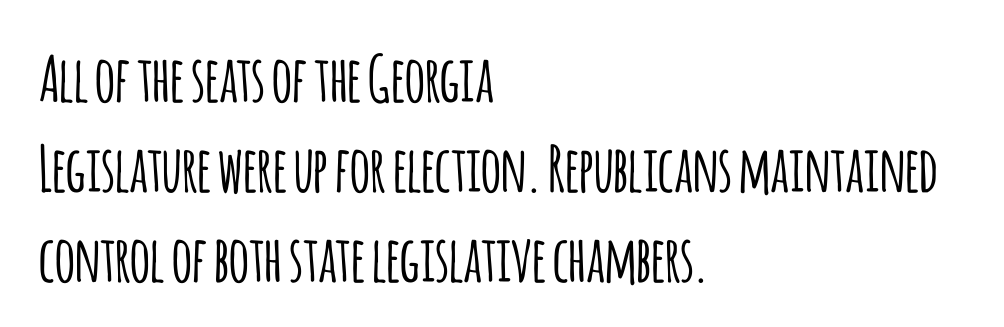
{"serif": "no", "italic": "no", "width": "condensed", "stroke_contrast": "low", "x_height": "large", "monospaced": "no", "underline": "no", "align": "left", "line_spacing": "normal", "line_spacing_ratio": 1.43, "letter_spacing": "normal", "letter_spacing_em": 0.0, "glyph_px": 63}
